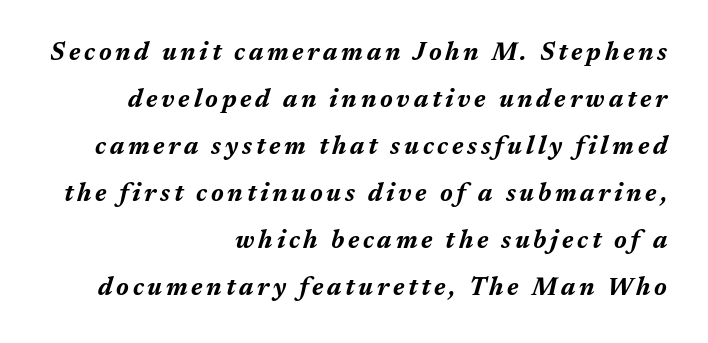
{"italic": "yes", "lean": "right", "slant_degrees": 17, "bold": "yes", "underline": "no", "align": "right", "line_spacing_ratio": 1.88, "glyph_px": 25}
